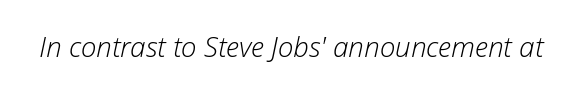
Q: Is the text bold? A: No.
Q: Is the text italic (slanted)? A: Yes, it leans right by about 12 degrees.
Q: Is the text underlined? A: No.
Q: Is the spacing between letters normal or unusually wide? A: Normal.
Q: Width (condensed, normal, or wide)? A: Normal.
Q: Stroke contrast? A: Low.
Q: x-height? A: Medium.
Q: Monospaced? A: No.
